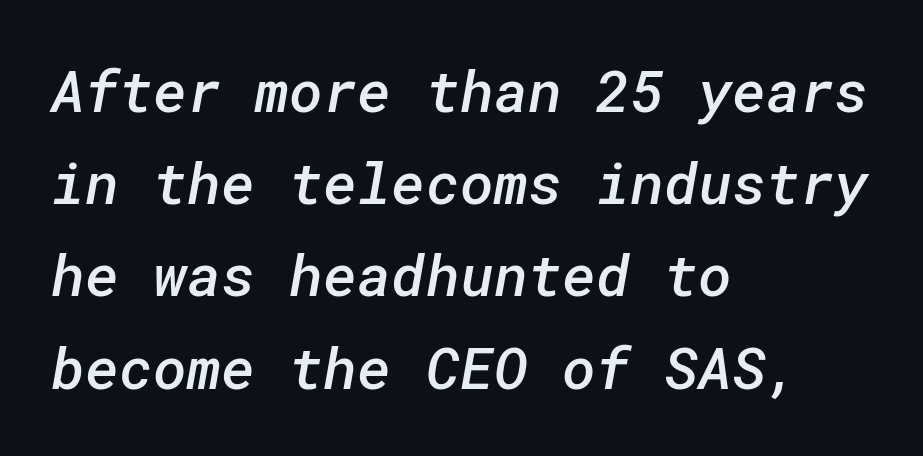
The image shows 58 px semibold sans-serif type; set left-aligned, normal line spacing (1.59x), normal letter spacing, not underlined; low stroke contrast and a medium x-height.
